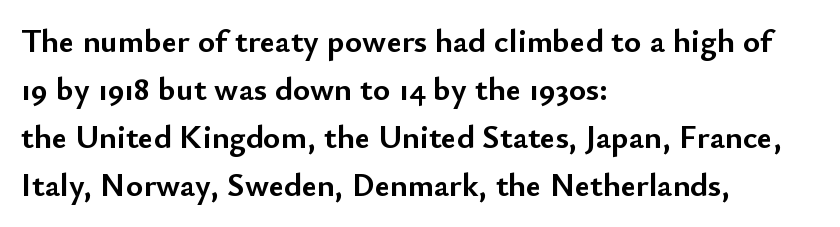
The image shows 33 px semibold sans-serif type, upright; set left-aligned, normal line spacing (1.45x), normal letter spacing, not underlined; low stroke contrast and a small x-height.
